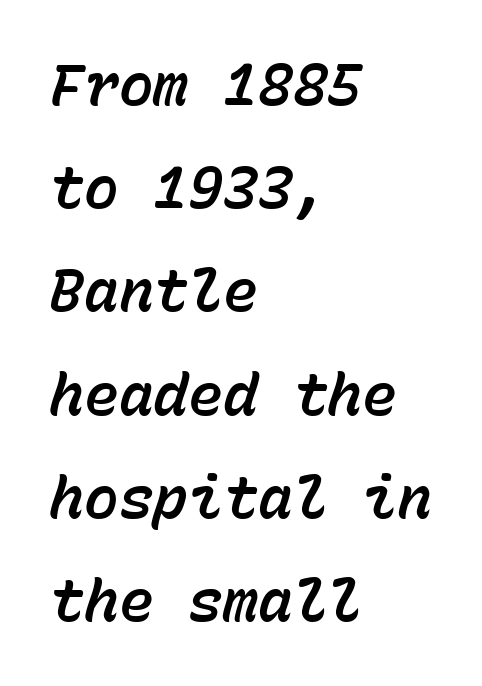
The image shows 58 px text type, italic (leaning right), monospaced; set left-aligned, line spacing 1.78x, normal letter spacing, not underlined; low stroke contrast and a medium x-height.
